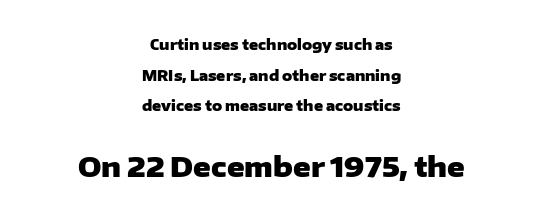
Nope, not italic — everything's standing straight. A typesetter would call this leading open, well beyond the default. The glyphs are unaccompanied by any horizontal stroke below them. No extra tracking has been applied to these lines. The more generous point size was reserved for the lower chunk. The lines are quadded center.
